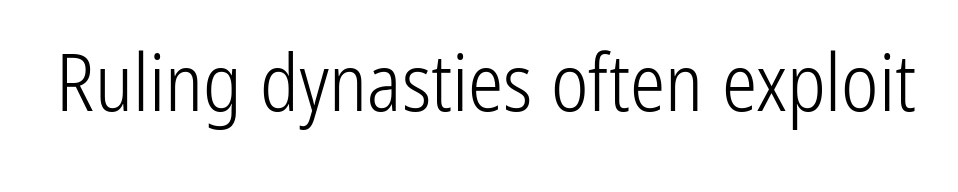
The image shows 79 px light, condensed sans-serif type, upright; set normal letter spacing, not underlined; low stroke contrast and a medium x-height.
